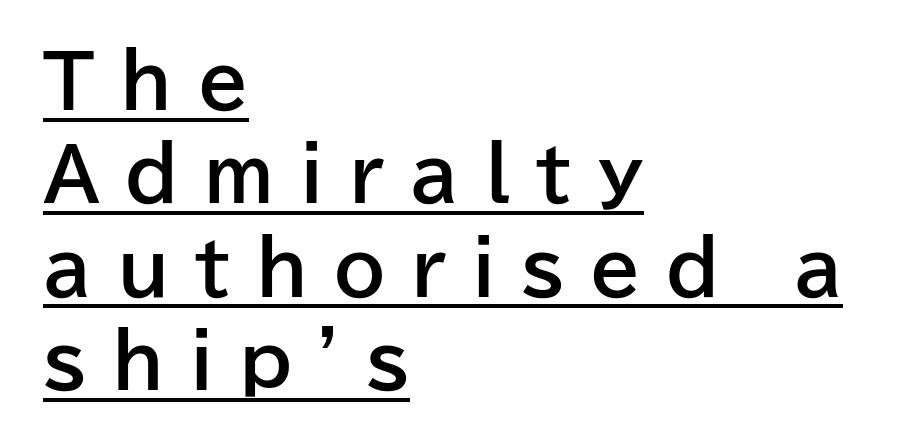
{"serif": "no", "italic": "no", "bold": "yes", "weight": "bold", "width": "normal", "stroke_contrast": "low", "x_height": "medium", "monospaced": "no", "underline": "yes", "align": "left", "line_spacing": "normal", "line_spacing_ratio": 1.28, "letter_spacing": "wide", "letter_spacing_em": 0.35, "glyph_px": 73}
